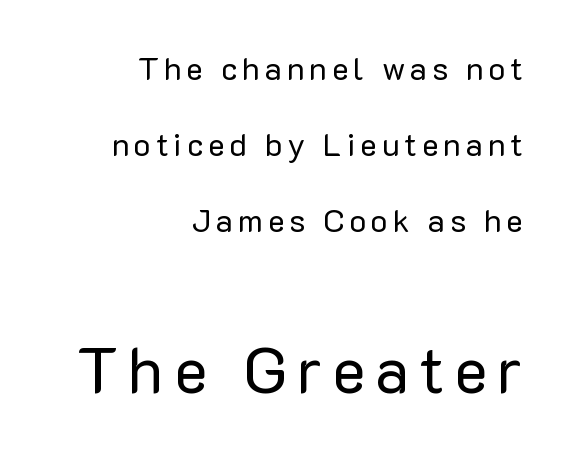
Q: Is the text bold? A: No.
Q: Is the text italic (slanted)? A: No, it is upright.
Q: Is the typeface a serif or a sans-serif typeface? A: Sans-serif.
Q: Is the text underlined? A: No.
Q: How is the paragraph aligned? A: Right-aligned.
Q: Is the spacing between lines tight, normal or loose? A: Loose.
Q: Which block of text is set in a larger size, the first (top) or the second (bottom)? A: The second (bottom) one.
Q: Width (condensed, normal, or wide)? A: Normal.
Q: Stroke contrast? A: Low.
Q: x-height? A: Medium.
Q: Monospaced? A: No.
